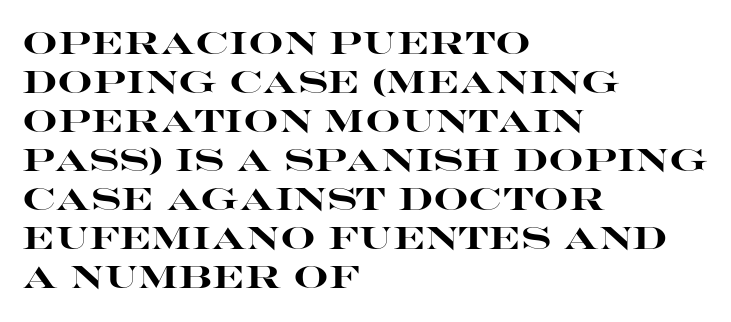
Q: Is the text bold? A: Yes.
Q: Is the text italic (slanted)? A: No, it is upright.
Q: Is the typeface a serif or a sans-serif typeface? A: Serif.
Q: Is the text underlined? A: No.
Q: How is the paragraph aligned? A: Left-aligned.
Q: Is the spacing between letters normal or unusually wide? A: Normal.
Q: Is the spacing between lines tight, normal or loose? A: Normal.
Q: Width (condensed, normal, or wide)? A: Wide.
Q: Stroke contrast? A: High.
Q: x-height? A: Large.
Q: Monospaced? A: No.
